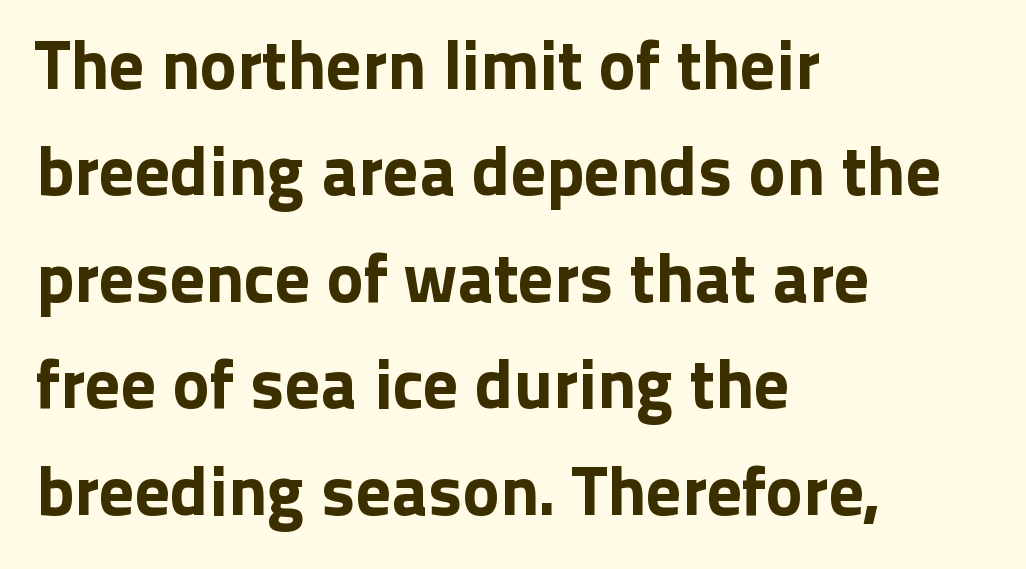
Q: Is the text italic (slanted)? A: No, it is upright.
Q: Is the typeface a serif or a sans-serif typeface? A: Sans-serif.
Q: Is the text underlined? A: No.
Q: How is the paragraph aligned? A: Left-aligned.
Q: Is the spacing between letters normal or unusually wide? A: Normal.
Q: Is the spacing between lines tight, normal or loose? A: Normal.
Q: Width (condensed, normal, or wide)? A: Normal.
Q: Stroke contrast? A: Low.
Q: x-height? A: Medium.
Q: Monospaced? A: No.
